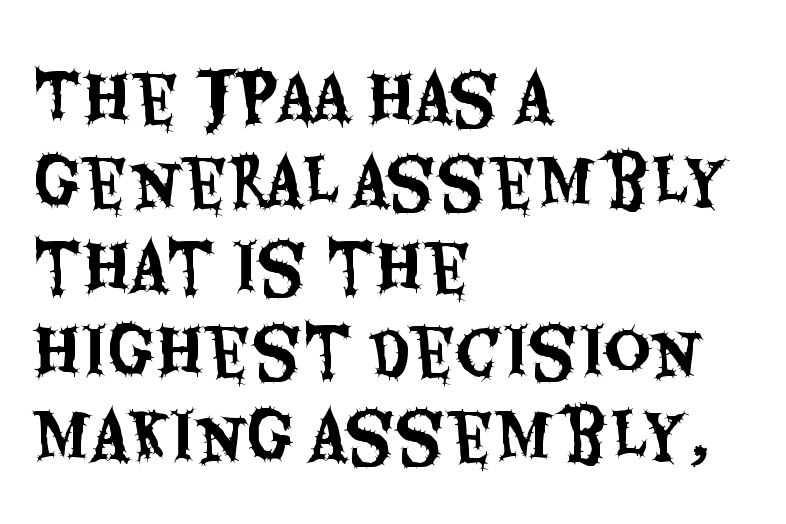
Q: Is the text italic (slanted)? A: No, it is upright.
Q: Is the typeface a serif or a sans-serif typeface? A: Sans-serif.
Q: Is the text underlined? A: No.
Q: How is the paragraph aligned? A: Left-aligned.
Q: Is the spacing between letters normal or unusually wide? A: Normal.
Q: Is the spacing between lines tight, normal or loose? A: Normal.
Q: Width (condensed, normal, or wide)? A: Condensed.
Q: Stroke contrast? A: Medium.
Q: x-height? A: Large.
Q: Monospaced? A: No.
